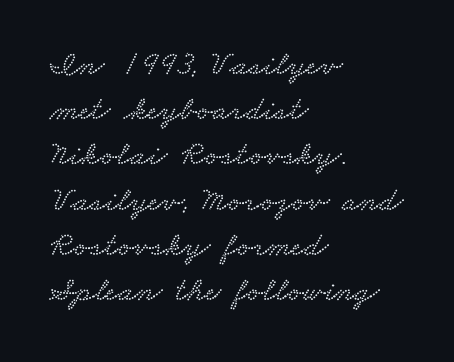
Q: Is the typeface a serif or a sans-serif typeface? A: Serif.
Q: Is the text underlined? A: No.
Q: How is the paragraph aligned? A: Left-aligned.
Q: Is the spacing between letters normal or unusually wide? A: Normal.
Q: Is the spacing between lines tight, normal or loose? A: Normal.
Q: Width (condensed, normal, or wide)? A: Wide.
Q: Stroke contrast? A: Low.
Q: x-height? A: Small.
Q: Monospaced? A: No.
